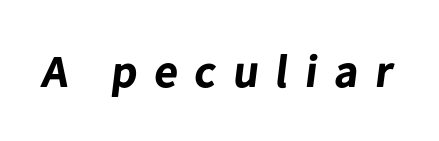
The image shows 46 px bold sans-serif type; set unusually wide letter spacing (+0.37 em), not underlined; low stroke contrast and a medium x-height.
